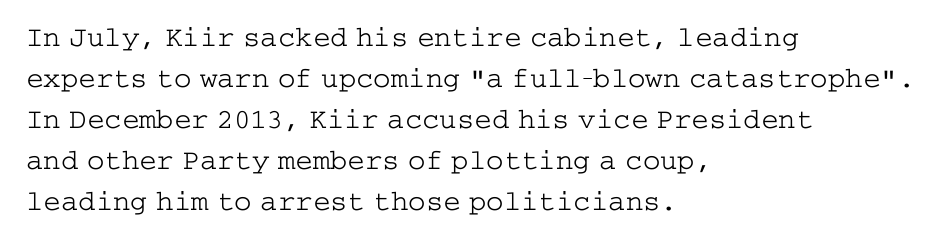
Regarding leading, the lines here are spaced in the standard way. Characters follow at the spacing the type designer built in. Vertical stems look standard width or narrower in stroke. The setting favours the left margin, as ordinary paragraphs usually do.
